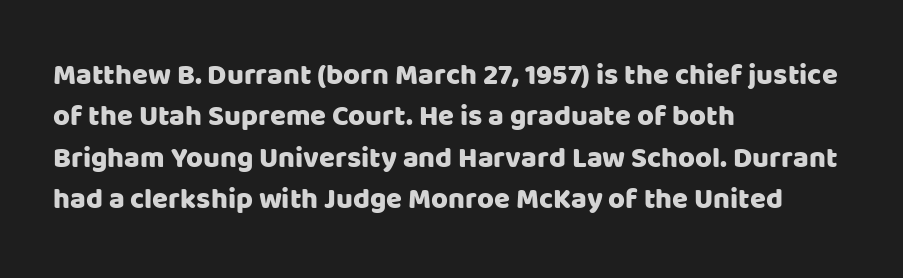
The foot of each line stays bare and open. A typesetter would call this proportional, since set widths differ per character. The paragraph shown leans on its left margin. Style check: upright.
